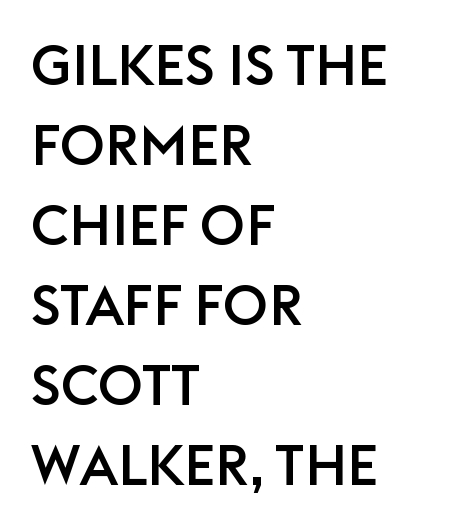
The image shows 56 px sans-serif type, upright; set left-aligned, normal line spacing (1.43x), normal letter spacing, not underlined; low stroke contrast and a large x-height.
